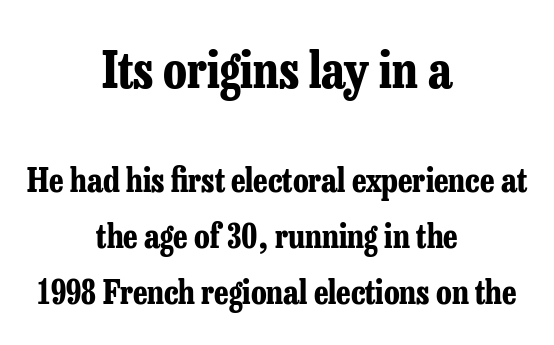
Q: Is the text bold? A: Yes.
Q: Is the text italic (slanted)? A: No, it is upright.
Q: Is the typeface a serif or a sans-serif typeface? A: Serif.
Q: Is the text underlined? A: No.
Q: How is the paragraph aligned? A: Centered.
Q: Is the spacing between letters normal or unusually wide? A: Normal.
Q: Is the spacing between lines tight, normal or loose? A: Normal.
Q: Which block of text is set in a larger size, the first (top) or the second (bottom)? A: The first (top) one.
Q: Width (condensed, normal, or wide)? A: Condensed.
Q: Stroke contrast? A: Low.
Q: x-height? A: Medium.
Q: Monospaced? A: No.
